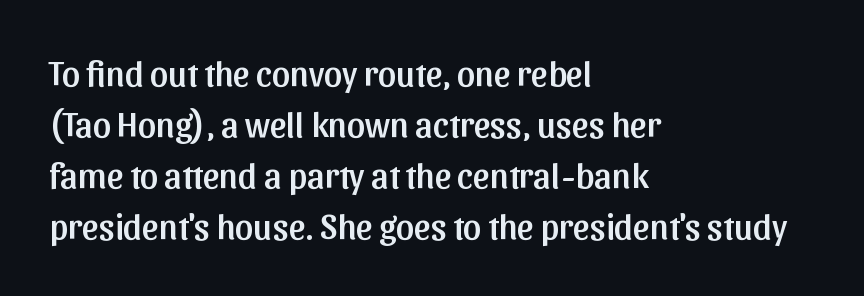
Vertically, the passage feels balanced, rows spaced as you'd expect. The letters sit at their default tracking, neither squeezed nor spread. The passage shown is typed in a proportional face where columns would drift. Glance below the letters and you will spot only blank space. The typeface chosen for these lines omits serifs.
